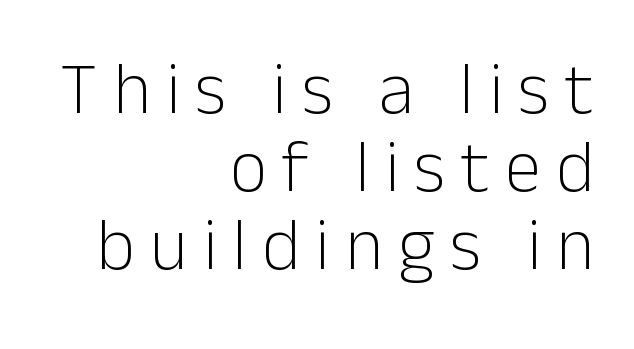
{"serif": "no", "italic": "no", "bold": "no", "weight": "light", "width": "normal", "stroke_contrast": "low", "x_height": "medium", "monospaced": "no", "underline": "no", "align": "right", "line_spacing": "tight", "line_spacing_ratio": 1.07, "letter_spacing": "wide", "letter_spacing_em": 0.21, "glyph_px": 73}
